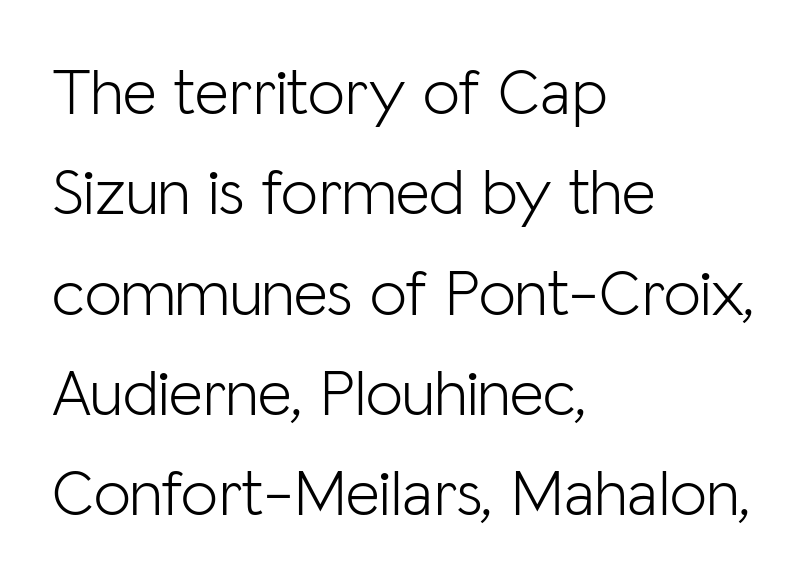
Q: Is the text bold? A: No.
Q: Is the text italic (slanted)? A: No, it is upright.
Q: Is the typeface a serif or a sans-serif typeface? A: Sans-serif.
Q: Is the text underlined? A: No.
Q: How is the paragraph aligned? A: Left-aligned.
Q: Is the spacing between letters normal or unusually wide? A: Normal.
Q: Is the spacing between lines tight, normal or loose? A: Normal.
Q: Width (condensed, normal, or wide)? A: Normal.
Q: Stroke contrast? A: Low.
Q: x-height? A: Medium.
Q: Monospaced? A: No.
